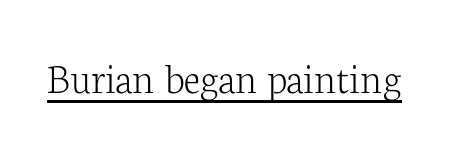
Vertical strokes here are truly vertical. A typesetter would call this proportional, since set widths differ per character. Is the letter spacing exaggerated? No — it looks like the ordinary default. Caption: face not bold, strokes unweighted.
